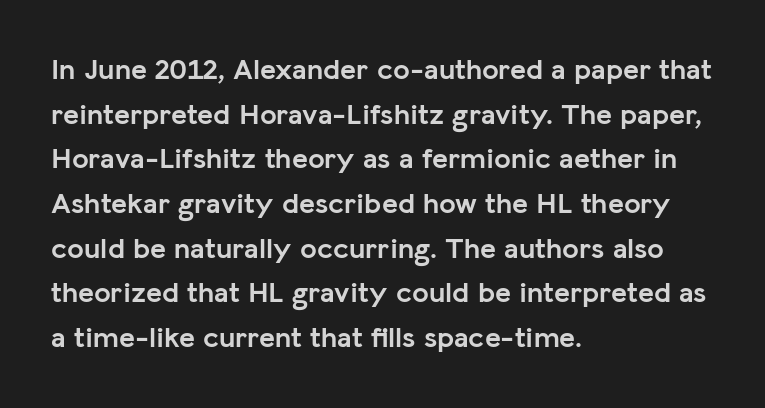
The image shows 30 px semibold sans-serif type, upright; set left-aligned, normal line spacing (1.49x), normal letter spacing, not underlined; low stroke contrast and a medium x-height.
